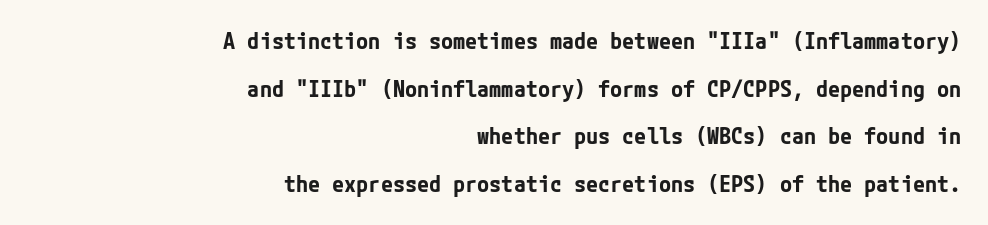
{"italic": "no", "bold": "yes", "underline": "no", "align": "right", "line_spacing": "loose", "line_spacing_ratio": 2.16, "letter_spacing": "normal", "letter_spacing_em": 0.0, "glyph_px": 22}
